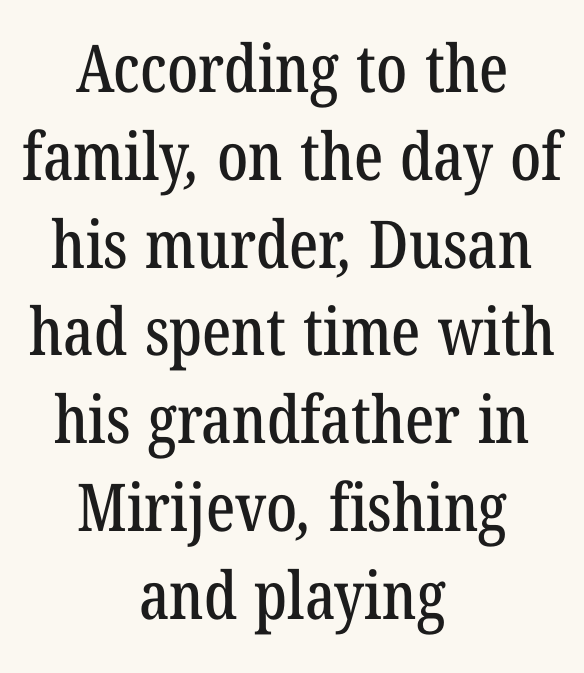
Reading down the block, each line starts at a different indent, mirrored at its end. The passage shown is typed in a proportional face where columns would drift. The horizontal fit of the characters is conventional and even. Font category for this specimen: serif.
